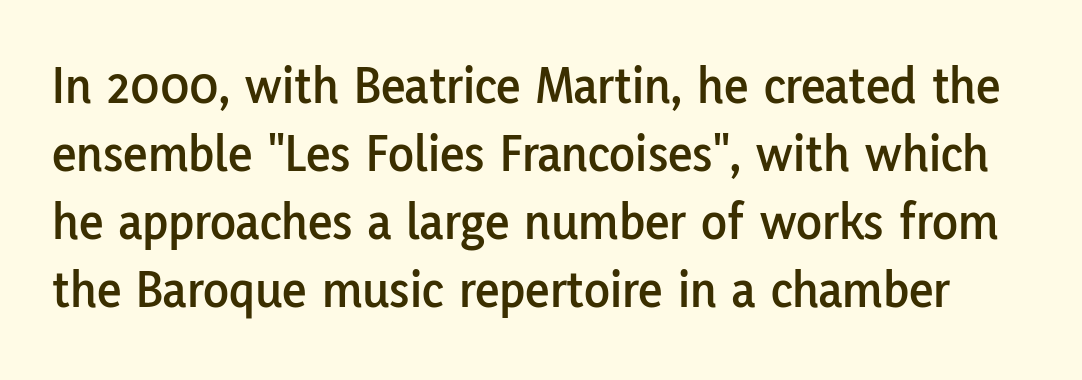
{"serif": "no", "italic": "no", "width": "normal", "stroke_contrast": "low", "x_height": "medium", "monospaced": "no", "underline": "no", "line_spacing": "normal", "line_spacing_ratio": 1.28, "letter_spacing": "normal", "letter_spacing_em": 0.0, "glyph_px": 53}
